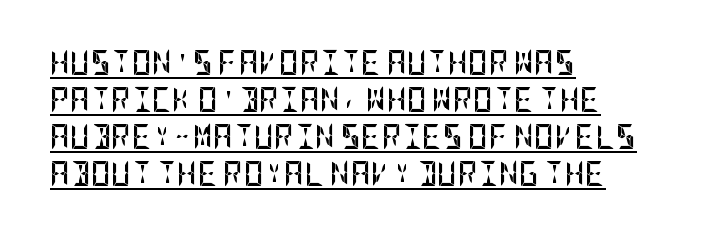
The ragged edge is on the right, which tells us the setting is flush left. The rendering uses a bold face; every stroke is thick and dark. Decoration check: the copy is underlined. Quick note: interline space is typical.
